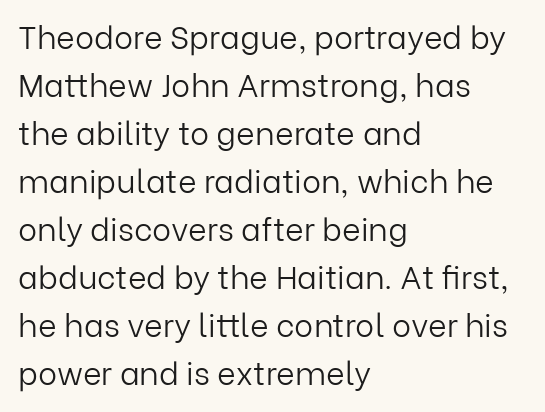
The image shows 32 px light sans-serif type, upright; set left-aligned, normal line spacing (1.5x), normal letter spacing, not underlined; low stroke contrast and a medium x-height.
